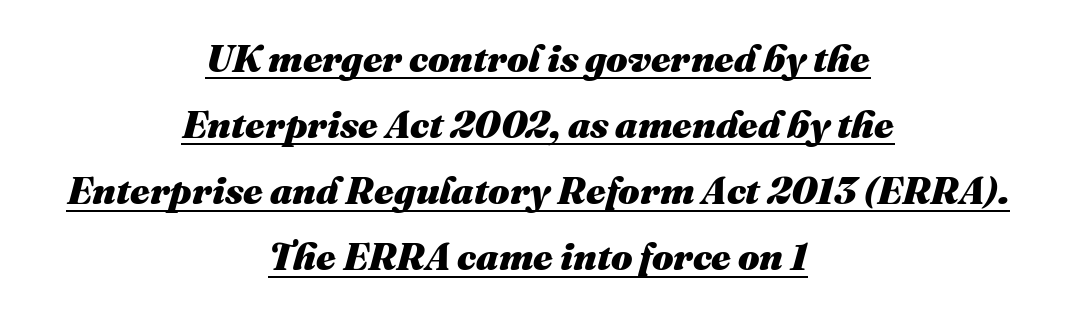
Q: Is the text bold? A: Yes.
Q: Is the text italic (slanted)? A: Yes, it leans right by about 16 degrees.
Q: Is the text underlined? A: Yes.
Q: How is the paragraph aligned? A: Centered.
Q: Is the spacing between letters normal or unusually wide? A: Normal.
Q: Width (condensed, normal, or wide)? A: Normal.
Q: Stroke contrast? A: Medium.
Q: x-height? A: Medium.
Q: Monospaced? A: No.
